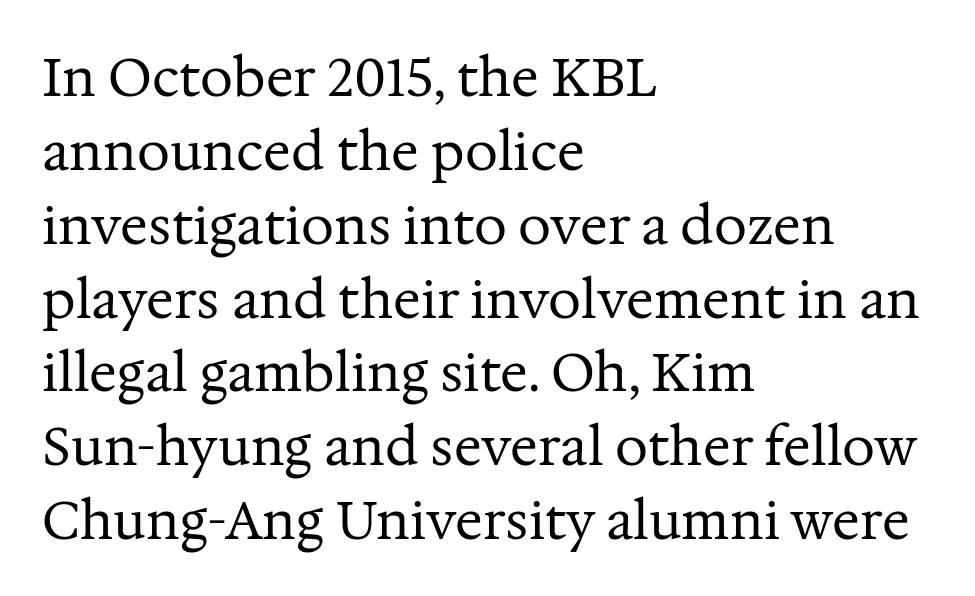
The type is set solid horizontally, with unmodified tracking. Alignment: flush left. Think of a printed novel: that variable character pitch is what you see here. In terms of posture, this sample is upright. The lines sit at an ordinary, default distance from one another. Ink coverage per letter is moderate at most.
